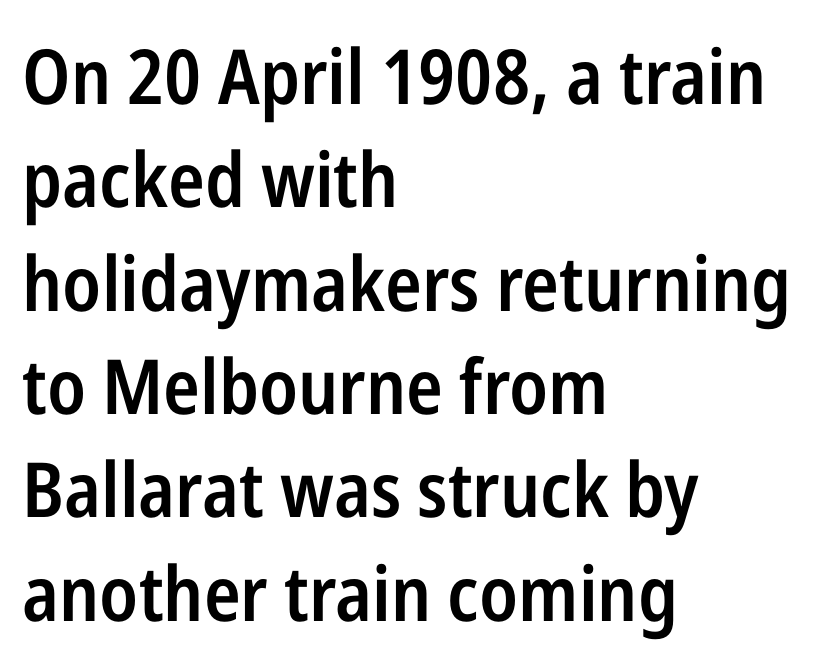
The image shows 76 px semibold, condensed sans-serif type, upright; set left-aligned, normal line spacing (1.36x), normal letter spacing, not underlined; low stroke contrast and a medium x-height.
